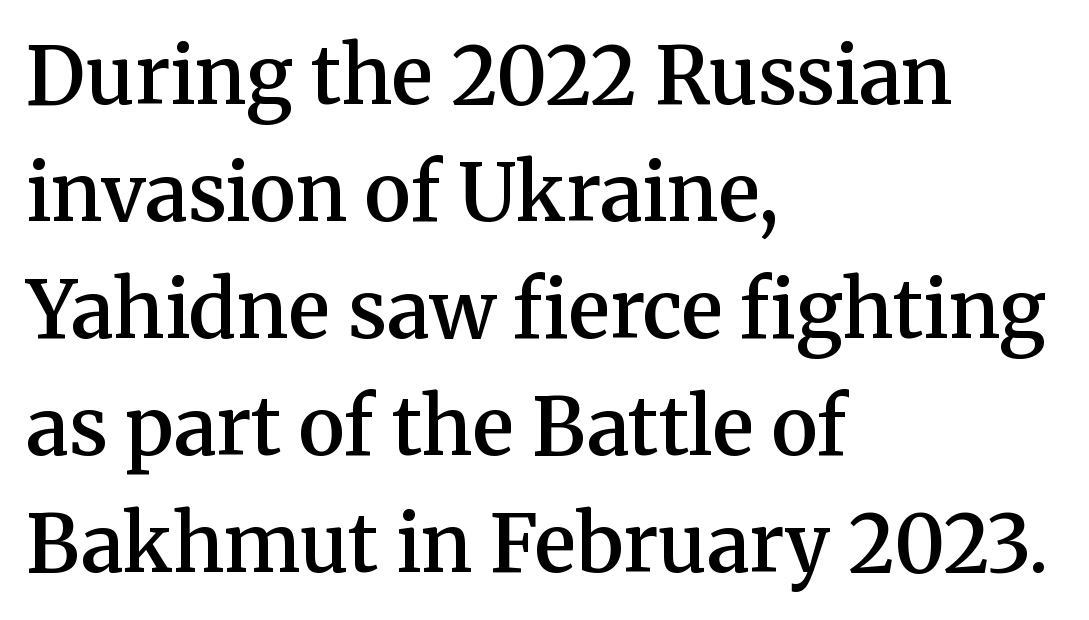
The image shows 79 px semibold serif type, upright; set left-aligned, normal line spacing (1.48x), normal letter spacing, not underlined; medium stroke contrast and a medium x-height.
